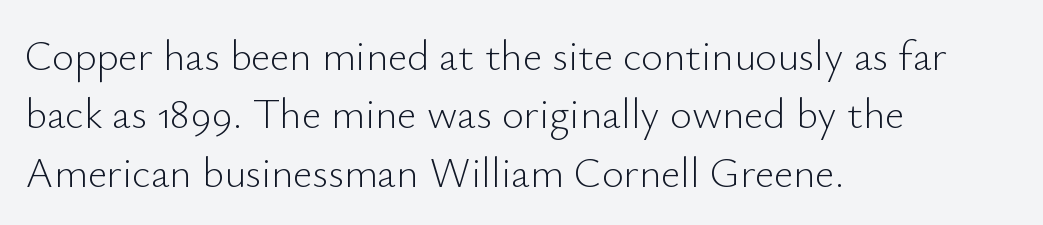
Q: Is the text bold? A: No.
Q: Is the text italic (slanted)? A: No, it is upright.
Q: Is the typeface a serif or a sans-serif typeface? A: Sans-serif.
Q: Is the text underlined? A: No.
Q: How is the paragraph aligned? A: Left-aligned.
Q: Is the spacing between letters normal or unusually wide? A: Normal.
Q: Is the spacing between lines tight, normal or loose? A: Normal.
Q: Width (condensed, normal, or wide)? A: Normal.
Q: Stroke contrast? A: Low.
Q: x-height? A: Small.
Q: Monospaced? A: No.
